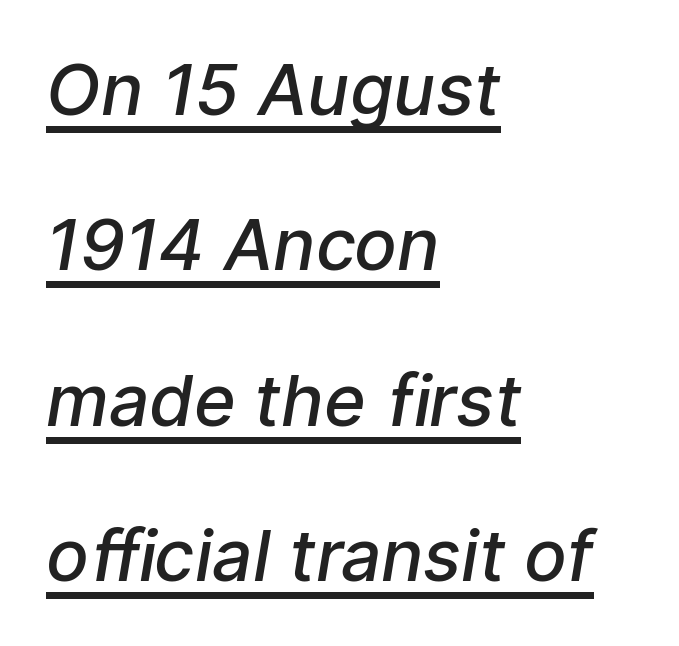
The image shows 71 px semibold sans-serif type; set left-aligned, loose line spacing (2.19x), normal letter spacing, underlined; low stroke contrast and a medium x-height.
